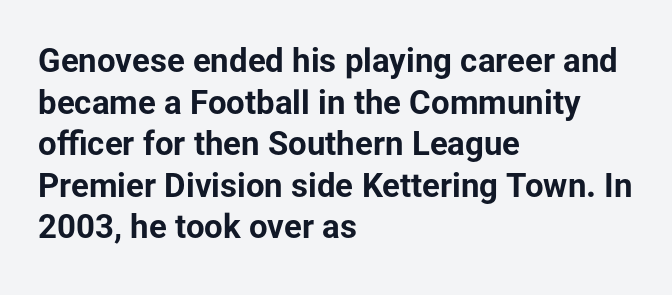
{"serif": "no", "italic": "no", "bold": "yes", "weight": "bold", "width": "normal", "stroke_contrast": "low", "x_height": "medium", "monospaced": "no", "underline": "no", "align": "left", "line_spacing": "normal", "line_spacing_ratio": 1.26, "letter_spacing": "normal", "letter_spacing_em": 0.0, "glyph_px": 33}
